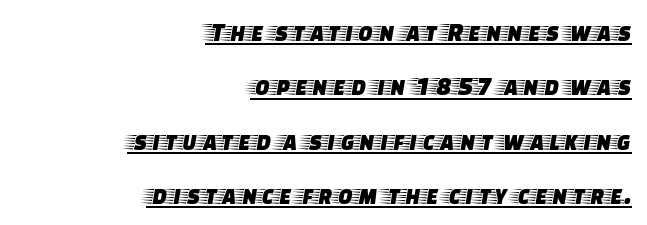
{"underline": "yes", "align": "right", "line_spacing": "loose", "line_spacing_ratio": 2.01, "letter_spacing": "normal", "letter_spacing_em": 0.0, "glyph_px": 27}
